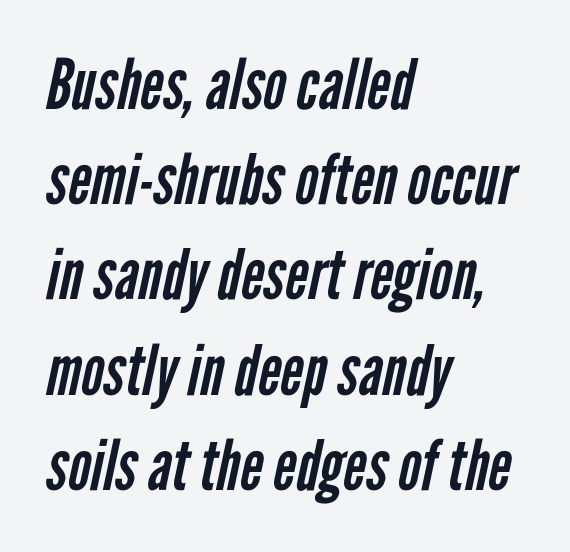
The image shows 70 px regular-weight, condensed sans-serif type; set left-aligned, normal line spacing (1.36x), normal letter spacing, not underlined; low stroke contrast and a medium x-height.
